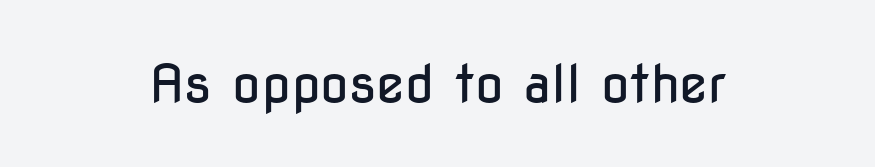
{"serif": "no", "italic": "no", "bold": "no", "weight": "regular", "width": "condensed", "stroke_contrast": "low", "x_height": "medium", "monospaced": "no", "underline": "no", "align": "center", "letter_spacing": "normal", "letter_spacing_em": 0.0, "glyph_px": 52}
